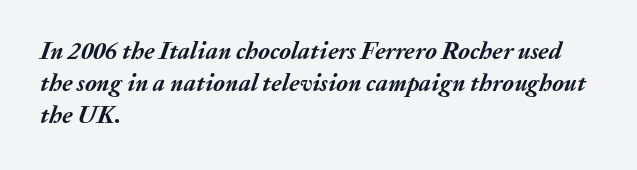
The space directly below the letters is spotless. Looking at the ascenders, they clearly lean. Compared with typical body copy, the letter spacing here is the same. Reading down the block, your eye returns to a fixed left position each line. Horizontal bands of white between lines are of average thickness. Is the type bold? Yes — the strokes are clearly thick and heavy.
